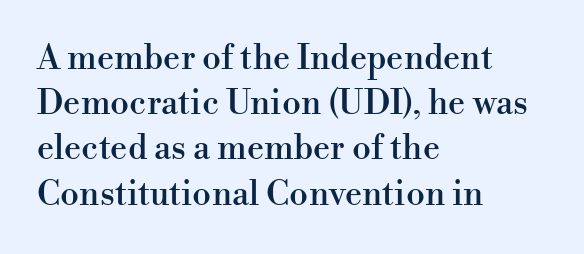
Q: Is the text italic (slanted)? A: No, it is upright.
Q: Is the typeface a serif or a sans-serif typeface? A: Serif.
Q: Is the text underlined? A: No.
Q: How is the paragraph aligned? A: Left-aligned.
Q: Is the spacing between letters normal or unusually wide? A: Normal.
Q: Is the spacing between lines tight, normal or loose? A: Normal.
Q: Width (condensed, normal, or wide)? A: Normal.
Q: Stroke contrast? A: High.
Q: x-height? A: Small.
Q: Monospaced? A: No.
